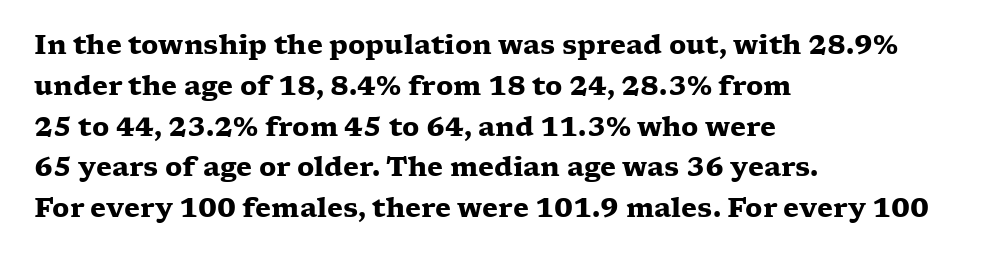
A dark, heavy texture on the line: the type is bold. Characters follow at the spacing the type designer built in. The designer left line spacing at the default. Unmarked baselines from the first word to the last. Posture: vertical.
